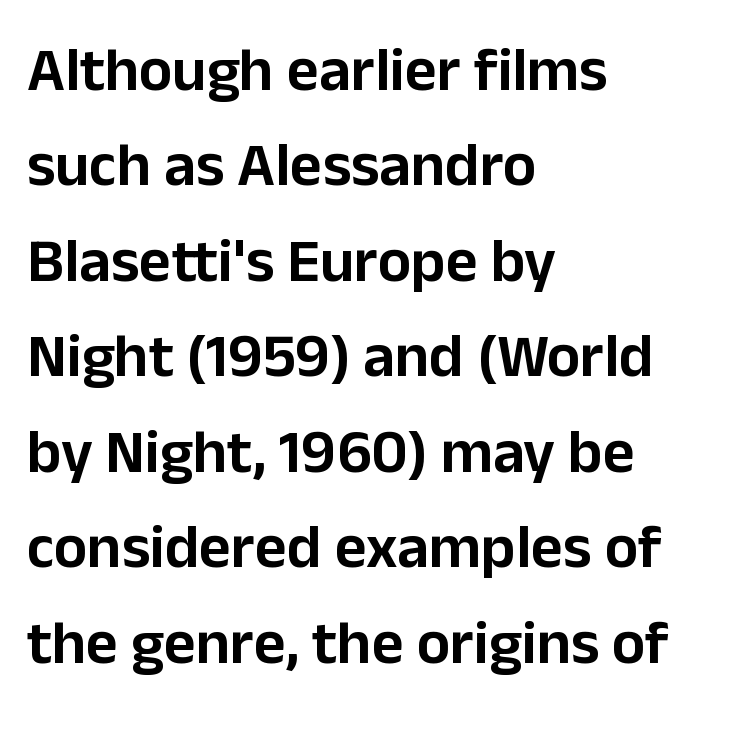
Check the space under the baseline: it is left empty. Each letter keeps its own natural width here, so spacing adapts to shape. The letters carry no serifs — their stems end cleanly without finishing strokes. Glyph-to-glyph distance matches everyday printed text. This block has exactly the height ordinary leading produces. Upright lettering throughout.
